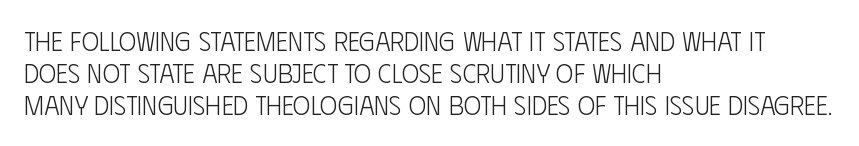
The image shows 26 px text type, upright; set left-aligned, line spacing 1.24x, normal letter spacing, not underlined.
